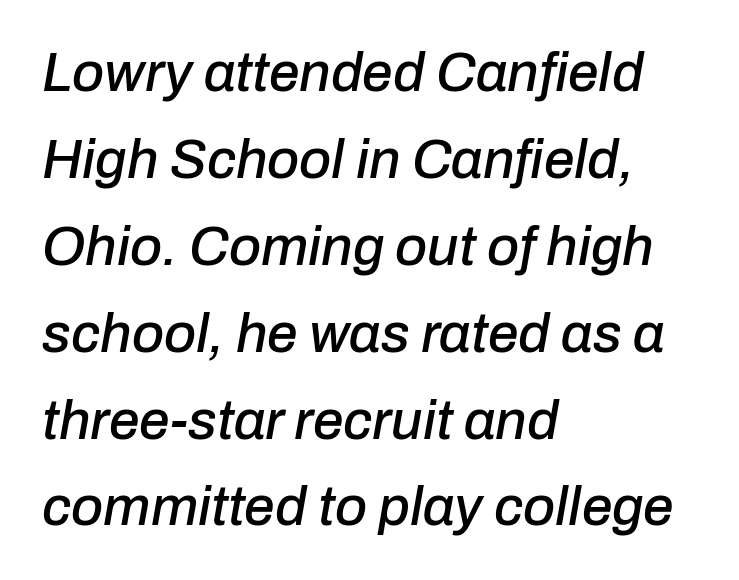
Underline: absent. There's an unmistakable incline to the writing here. Do the characters align in a grid? No, the font is proportional. Every row of glyphs begins at an identical x-position on the left.
